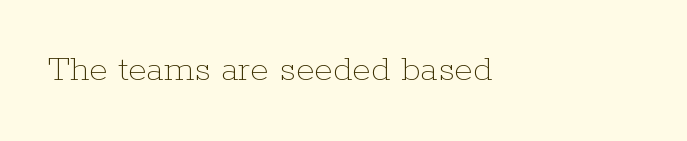
The image shows 38 px thin type, upright; set normal letter spacing, not underlined; low stroke contrast and a medium x-height.
